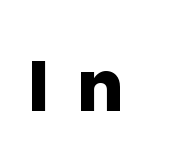
The image shows 77 px bold sans-serif type, upright; set unusually wide letter spacing (+0.36 em), not underlined; low stroke contrast and a medium x-height.
